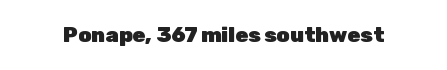
The letterforms sit shoulder to shoulder at normal distance. These lines were composed using upright roman letters. Check the space under the baseline: it is left empty. The sample has been set heavy, in full bold.
